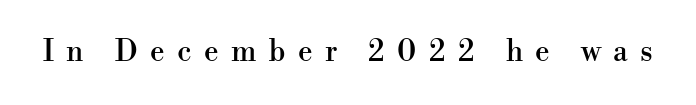
The image shows 29 px serif type, upright; set unusually wide letter spacing (+0.43 em), not underlined; high stroke contrast and a small x-height.
